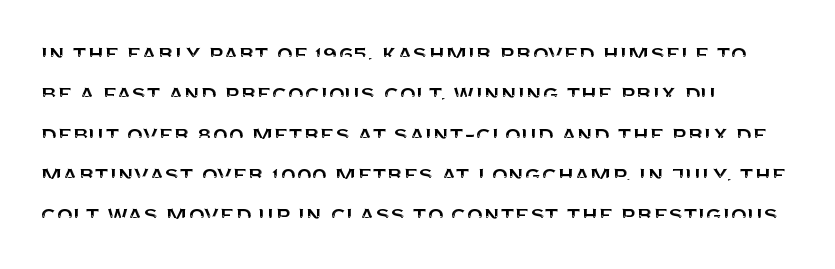
The image shows 26 px text type, upright; set left-aligned, normal line spacing (1.55x), normal letter spacing, not underlined.
